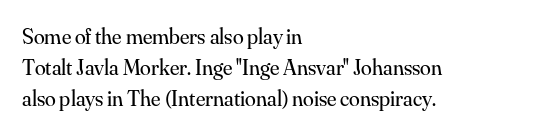
Q: Is the text bold? A: No.
Q: Is the text italic (slanted)? A: No, it is upright.
Q: Is the text underlined? A: No.
Q: How is the paragraph aligned? A: Left-aligned.
Q: Is the spacing between letters normal or unusually wide? A: Normal.
Q: Is the spacing between lines tight, normal or loose? A: Normal.
